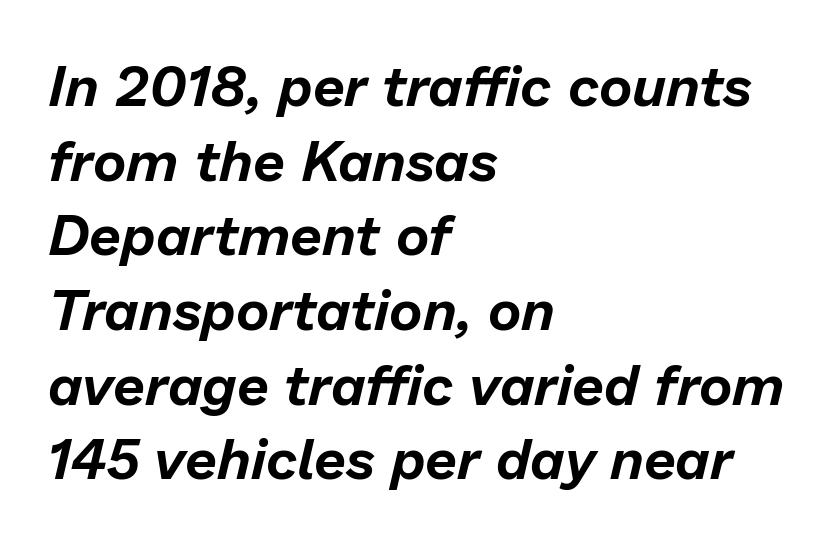
These lines are rendered in a variable-pitch font. The space between consecutive lines is moderate. This rendering uses left alignment, leaving the right contour irregular. The baseline area is clear. The tracking reads as untouched default to a designer's eye.
